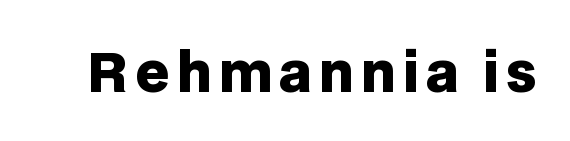
Classification — sans serif. Does the weight exceed regular? Yes, all the way to bold. Descender tails drop into unmarked territory. If you drew a line through each stem, it would be perfectly vertical. Proportional: the letters do not fall into vertical columns.
